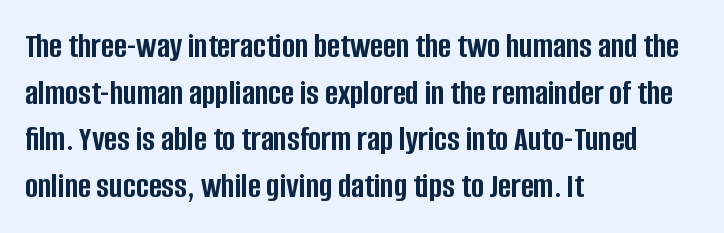
The image shows 35 px semibold, condensed sans-serif type, upright; set left-aligned, normal line spacing (1.33x), normal letter spacing, not underlined; low stroke contrast and a large x-height.
